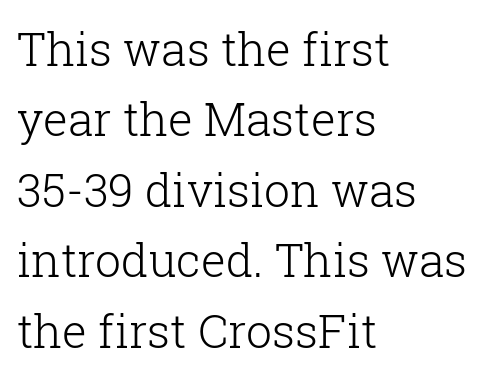
Does the copy run flush right? No — it runs flush left. Honestly, the letter spacing is just normal — you wouldn't notice it. Bare-footed words on every line. Bold? No — there's no thickening of the strokes. The specimen reads as upright at a glance. This rendering employs a face with finishing strokes, i.e., a serif.
